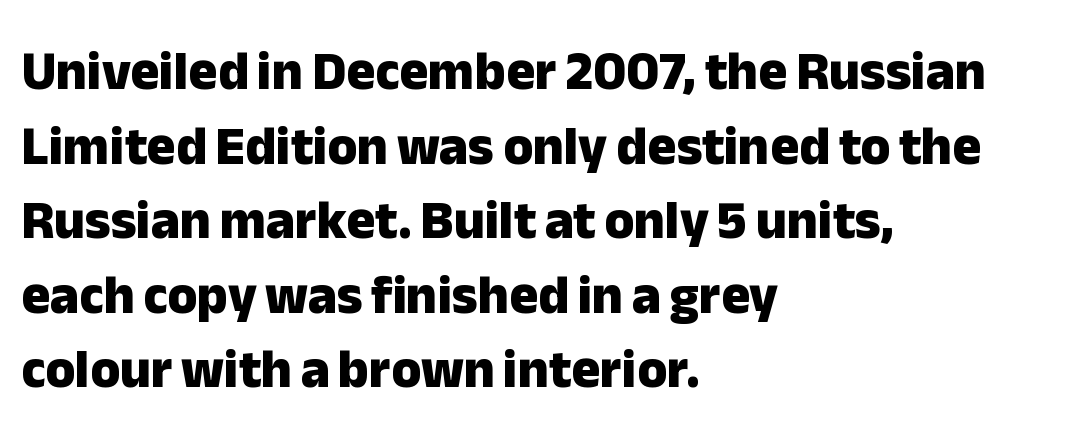
Q: Is the text bold? A: Yes.
Q: Is the text italic (slanted)? A: No, it is upright.
Q: Is the typeface a serif or a sans-serif typeface? A: Sans-serif.
Q: Is the text underlined? A: No.
Q: How is the paragraph aligned? A: Left-aligned.
Q: Is the spacing between letters normal or unusually wide? A: Normal.
Q: Is the spacing between lines tight, normal or loose? A: Normal.
Q: Width (condensed, normal, or wide)? A: Normal.
Q: Stroke contrast? A: Low.
Q: x-height? A: Medium.
Q: Monospaced? A: No.
